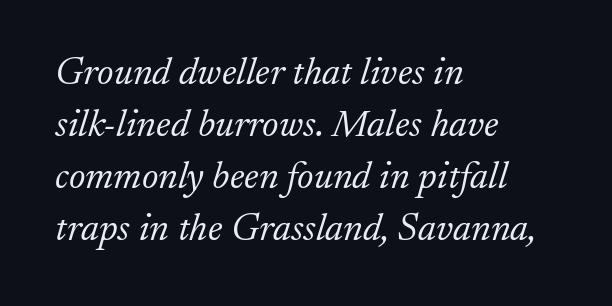
The image shows 39 px light serif type, italic (leaning right); set left-aligned, normal line spacing (1.33x), normal letter spacing, not underlined; low stroke contrast and a small x-height.
